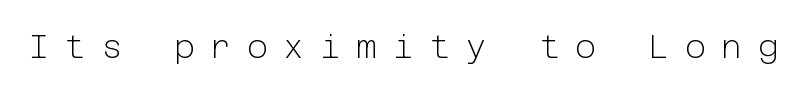
Q: Is the text bold? A: No.
Q: Is the text italic (slanted)? A: No, it is upright.
Q: Is the typeface a serif or a sans-serif typeface? A: Sans-serif.
Q: Is the text underlined? A: No.
Q: Is the spacing between letters normal or unusually wide? A: Unusually wide.
Q: Width (condensed, normal, or wide)? A: Normal.
Q: Stroke contrast? A: Low.
Q: x-height? A: Medium.
